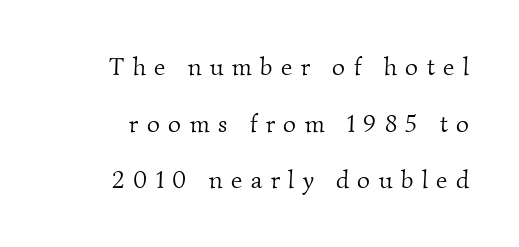
What's the leading like? Stretched, with rows far apart. Only glyphs here, with clear space below each row. Words appear elongated and porous because spacing is wide. Letters have the restrained weight of plain body copy at most.
